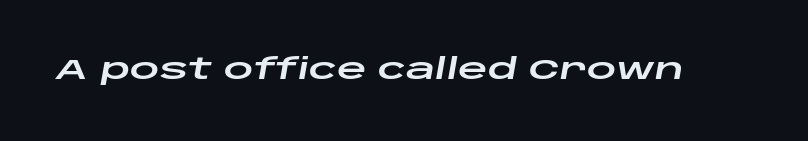
The image shows 29 px wide type, italic (leaning right); set normal letter spacing, not underlined; low stroke contrast and a large x-height.
